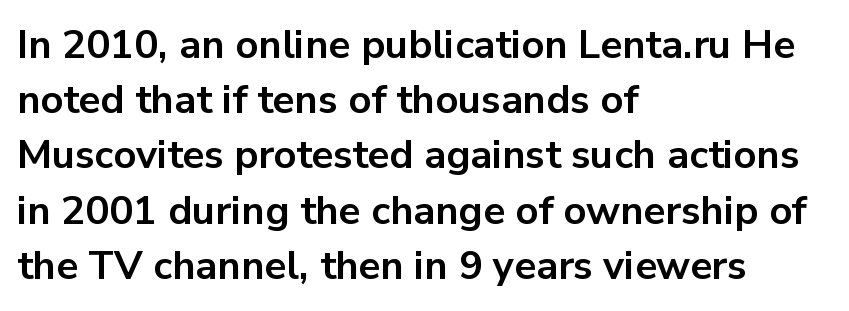
Q: Is the text bold? A: Yes.
Q: Is the text italic (slanted)? A: No, it is upright.
Q: Is the typeface a serif or a sans-serif typeface? A: Sans-serif.
Q: Is the text underlined? A: No.
Q: How is the paragraph aligned? A: Left-aligned.
Q: Is the spacing between letters normal or unusually wide? A: Normal.
Q: Is the spacing between lines tight, normal or loose? A: Normal.
Q: Width (condensed, normal, or wide)? A: Normal.
Q: Stroke contrast? A: Low.
Q: x-height? A: Medium.
Q: Monospaced? A: No.
